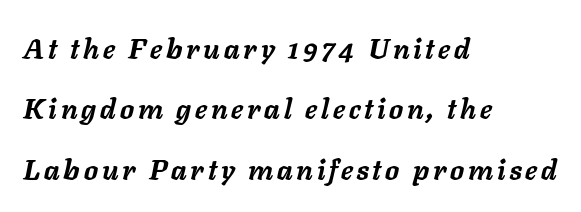
Q: Is the text bold? A: Yes.
Q: Is the text italic (slanted)? A: Yes, it leans right by about 11 degrees.
Q: Is the text underlined? A: No.
Q: How is the paragraph aligned? A: Left-aligned.
Q: Is the spacing between lines tight, normal or loose? A: Loose.
Q: Width (condensed, normal, or wide)? A: Normal.
Q: Stroke contrast? A: Low.
Q: x-height? A: Medium.
Q: Monospaced? A: No.
